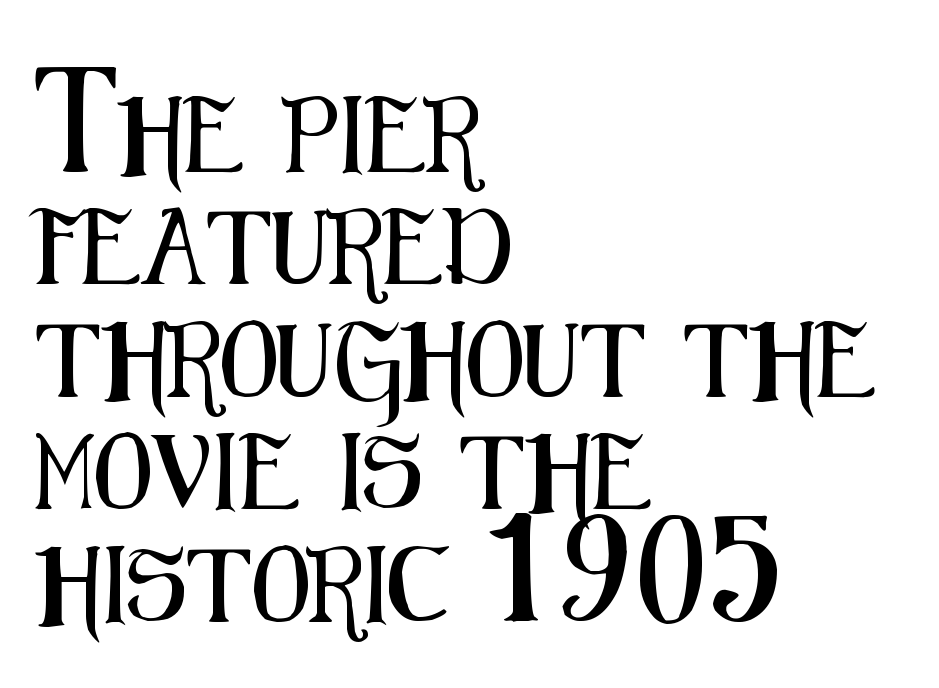
Q: Is the text italic (slanted)? A: No, it is upright.
Q: Is the text underlined? A: No.
Q: How is the paragraph aligned? A: Left-aligned.
Q: Is the spacing between letters normal or unusually wide? A: Normal.
Q: Is the spacing between lines tight, normal or loose? A: Normal.
Q: Width (condensed, normal, or wide)? A: Condensed.
Q: Stroke contrast? A: Medium.
Q: x-height? A: Medium.
Q: Monospaced? A: No.
